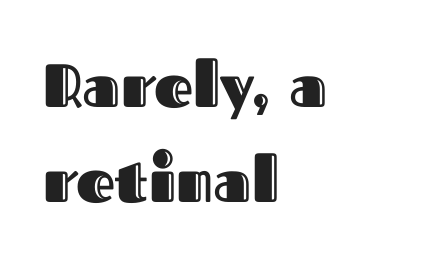
{"italic": "no", "width": "normal", "x_height": "medium", "monospaced": "no", "underline": "no", "align": "left", "line_spacing": "normal", "line_spacing_ratio": 1.56, "letter_spacing": "normal", "letter_spacing_em": 0.0, "glyph_px": 61}
